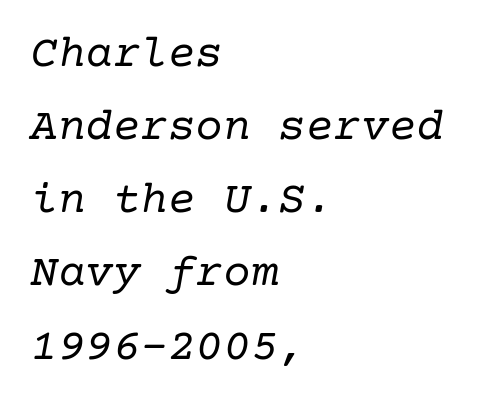
The image shows 46 px regular-weight serif type, italic (leaning right); set left-aligned, normal line spacing (1.59x), normal letter spacing, not underlined; low stroke contrast and a medium x-height.
